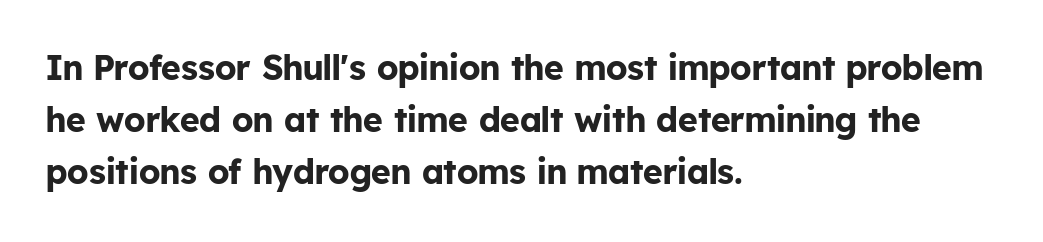
The image shows 34 px bold sans-serif type, upright; set left-aligned, normal line spacing (1.53x), normal letter spacing, not underlined; low stroke contrast and a medium x-height.
